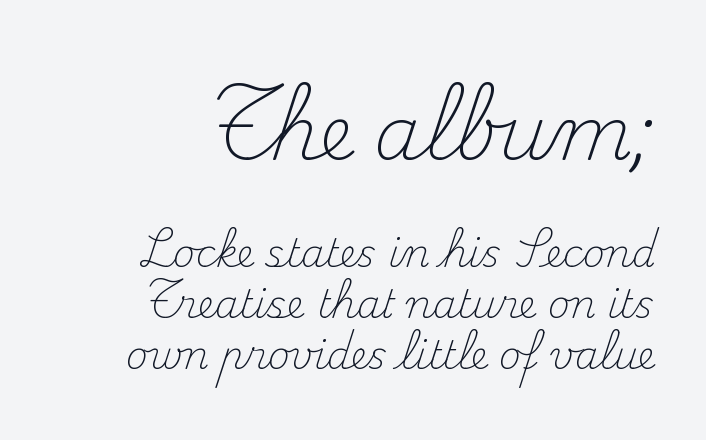
{"serif": "yes", "bold": "no", "weight": "light", "width": "normal", "stroke_contrast": "medium", "x_height": "small", "monospaced": "no", "underline": "no", "line_spacing": "normal", "line_spacing_ratio": 1.34, "letter_spacing": "normal", "letter_spacing_em": 0.0, "larger_block": "first", "size_ratio": 1.97, "glyph_px": 75}
